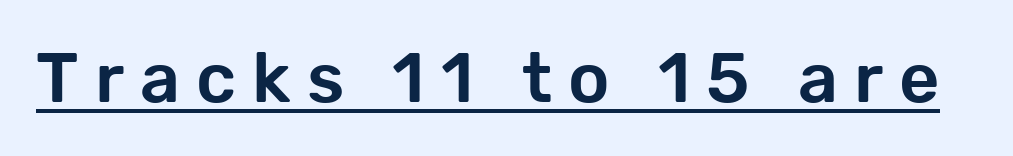
Notice how a bar underscores the lettering throughout. Character widths vary here, with narrow letters taking less room than wide ones. Nope, no serifs anywhere on these letters. Caption: expanded tracking, letters set apart.
